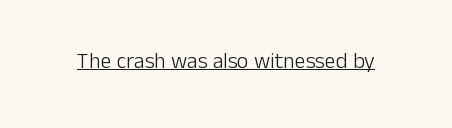
Does a line run under the words? Yes, clearly. Each word holds together tightly as a unit, with standard inter-letter gaps. When letters stand straight like this, we call the style roman or upright. Compared with a typical body face, this is equally light or lighter still.
